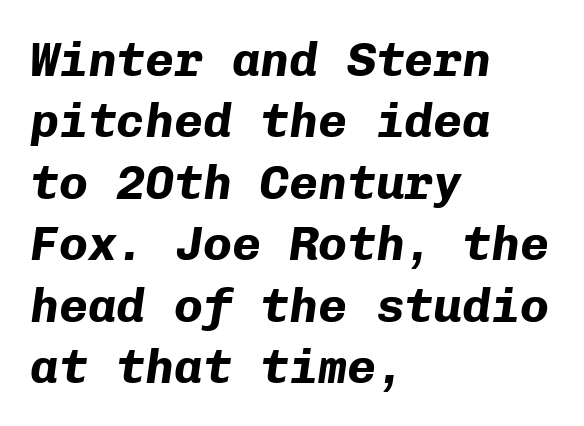
The image shows 48 px bold type, italic (leaning right), monospaced; set left-aligned, normal line spacing (1.28x), normal letter spacing, not underlined; low stroke contrast and a medium x-height.
